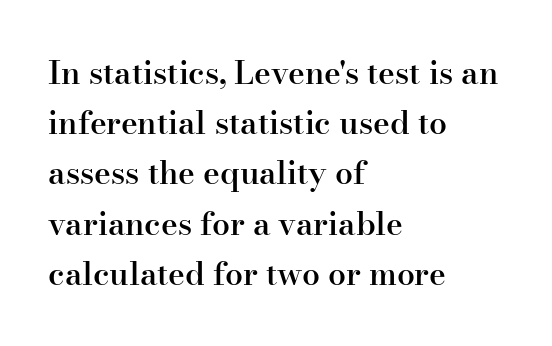
The lettering holds an erect, upright posture throughout. Small tapered or slab feet sit at the stroke ends, so this counts as serif. Honestly, the letter spacing is just normal — you wouldn't notice it. Heft: intermediate — a semibold. Is there much room between lines? A standard amount, neither cramped nor airy.
